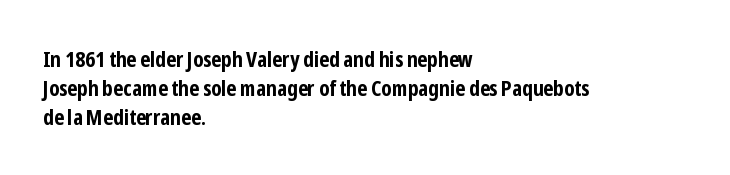
The rows are spaced the way most documents space them. Its strokes are broad and dark, the hallmark of bold type. Posture: upright roman. A bare baseline throughout the passage.
